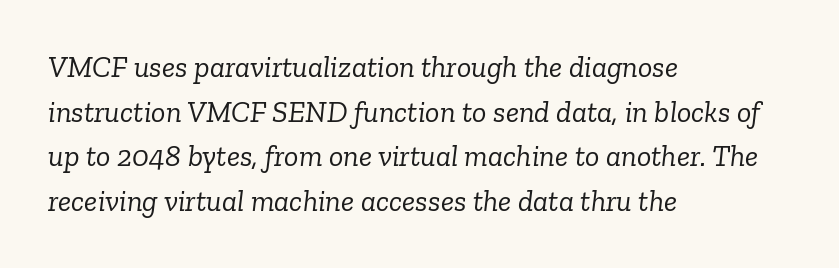
{"serif": "yes", "italic": "yes", "lean": "right", "slant_degrees": 6, "bold": "no", "weight": "light", "width": "normal", "stroke_contrast": "low", "x_height": "medium", "monospaced": "no", "underline": "no", "align": "left", "line_spacing": "normal", "line_spacing_ratio": 1.49, "letter_spacing": "normal", "letter_spacing_em": 0.0, "glyph_px": 30}
